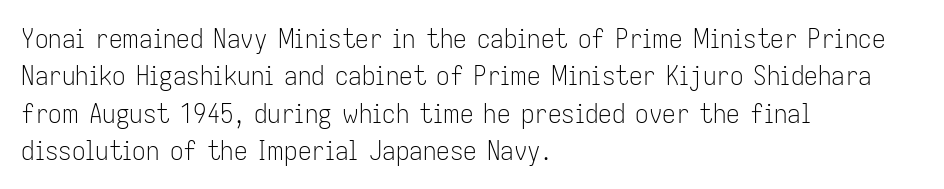
Interline gaps are of average width in this sample. Inter-character spacing is left at the font's built-in metrics. If you drew a line through each stem, it would be perfectly vertical. Words float on clear page, feet unadorned. Each line starts at the same left margin while the right side varies.
